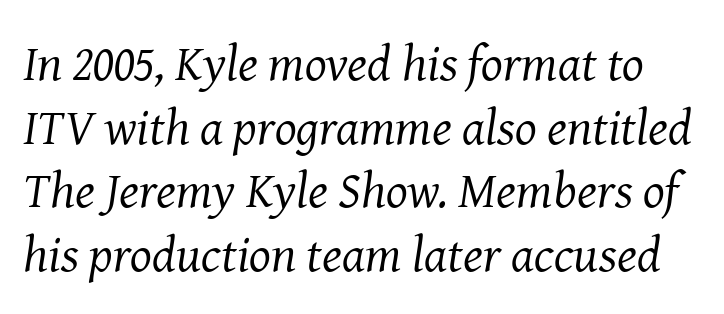
{"serif": "yes", "italic": "yes", "lean": "right", "slant_degrees": 8, "bold": "no", "weight": "regular", "width": "normal", "stroke_contrast": "medium", "x_height": "medium", "monospaced": "no", "underline": "no", "line_spacing": "normal", "line_spacing_ratio": 1.25, "letter_spacing": "normal", "letter_spacing_em": 0.0, "glyph_px": 51}
